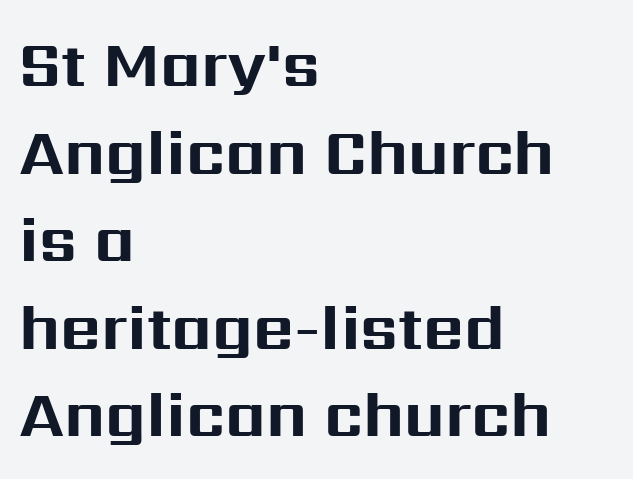
{"serif": "no", "italic": "no", "bold": "yes", "weight": "bold", "width": "normal", "stroke_contrast": "medium", "x_height": "medium", "monospaced": "no", "underline": "no", "align": "left", "line_spacing": "normal", "line_spacing_ratio": 1.39, "letter_spacing": "normal", "letter_spacing_em": 0.0, "glyph_px": 63}
